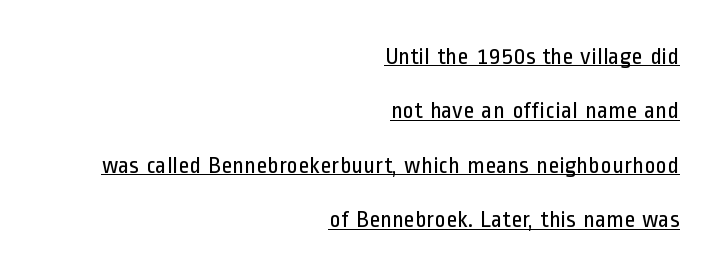
{"italic": "no", "bold": "no", "underline": "yes", "align": "right", "line_spacing": "loose", "line_spacing_ratio": 2.27, "letter_spacing": "normal", "letter_spacing_em": 0.0, "glyph_px": 24}
